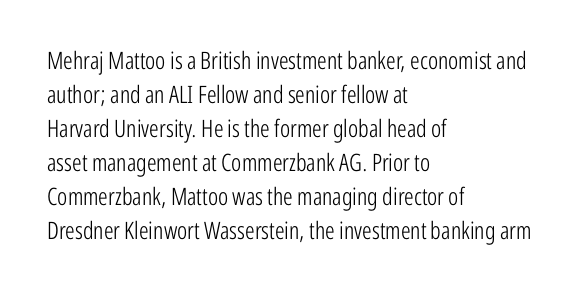
Q: Is the text bold? A: No.
Q: Is the text italic (slanted)? A: No, it is upright.
Q: Is the text underlined? A: No.
Q: How is the paragraph aligned? A: Left-aligned.
Q: Is the spacing between letters normal or unusually wide? A: Normal.
Q: Is the spacing between lines tight, normal or loose? A: Normal.
